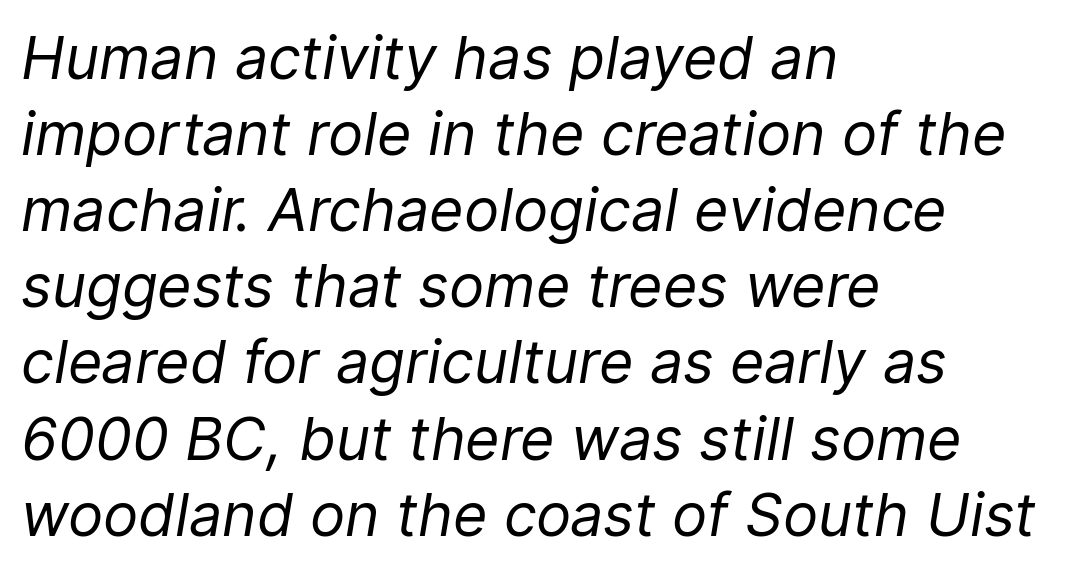
{"italic": "yes", "lean": "right", "slant_degrees": 9, "bold": "no", "weight": "regular", "width": "normal", "stroke_contrast": "low", "x_height": "medium", "monospaced": "no", "underline": "no", "align": "left", "line_spacing": "normal", "line_spacing_ratio": 1.29, "letter_spacing": "normal", "letter_spacing_em": 0.0, "glyph_px": 59}
